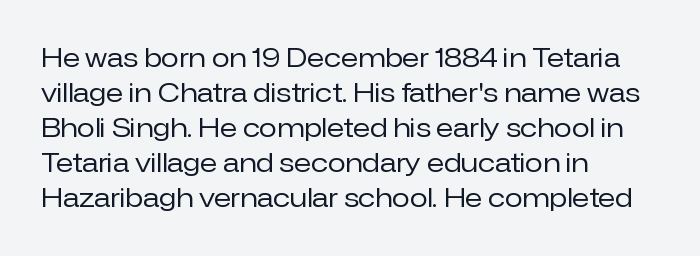
The image shows 26 px text type, upright; set left-aligned, normal line spacing (1.35x), normal letter spacing, not underlined.
